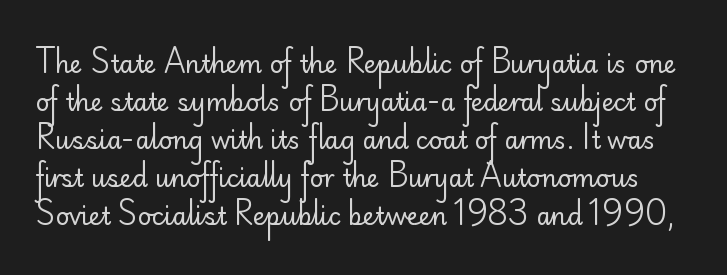
Vertical spacing — default. The passage shown is not bold in any degree. A bare baseline throughout the passage. You can tell it's not italic because the verticals are truly vertical. Compared with typical body copy, the letter spacing here is the same.
